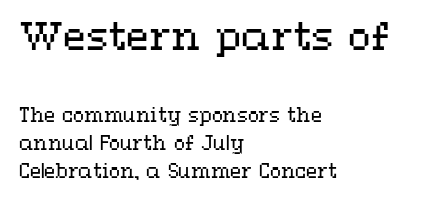
Each stroke keeps to a modest, everyday thickness or less. The letters sit at their default tracking, neither squeezed nor spread. The lines in this sample share a left origin and differ only in where they stop. Compare the two chunks: the upper has the greater cap height.
